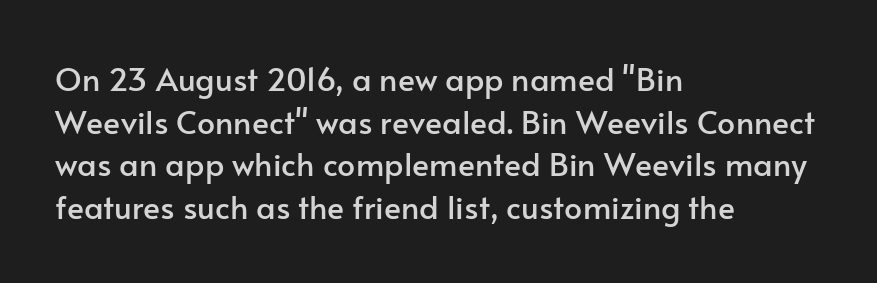
The image shows 32 px sans-serif type, upright; set left-aligned, normal line spacing (1.33x), normal letter spacing, not underlined; low stroke contrast and a small x-height.
